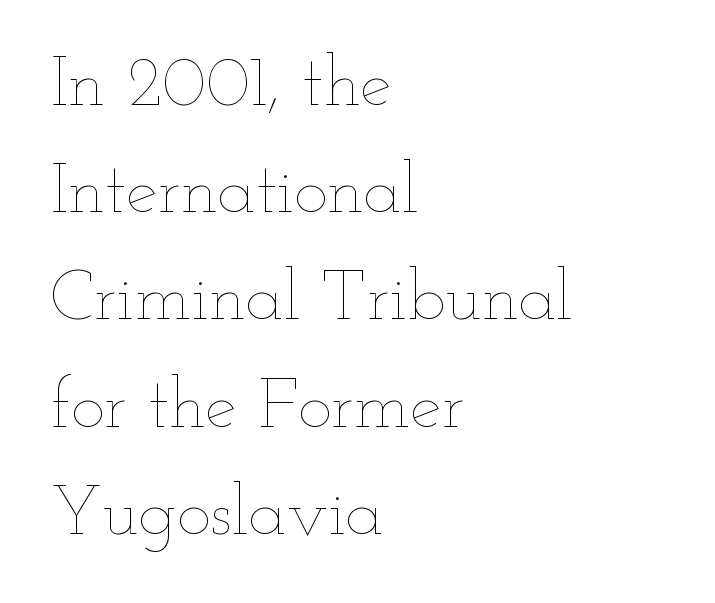
The weight tops out at a normal text grade. The letters sit at their default tracking, neither squeezed nor spread. The area under the type is left untouched. The text block is weighted toward the left margin, trailing off unevenly rightward. Whoever set this chose a conventional vertical rhythm. The face used here is proportionally spaced, like ordinary book or web type.
